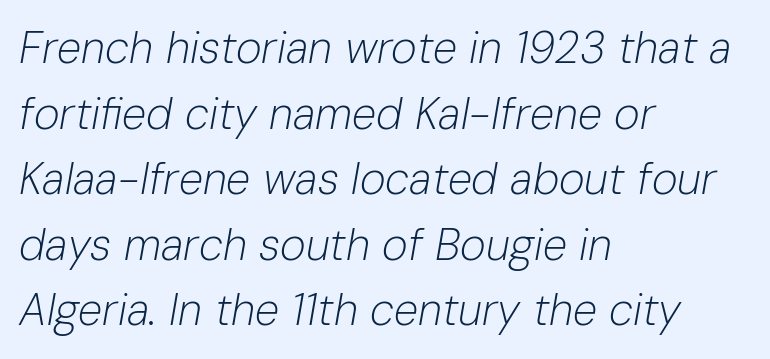
{"italic": "yes", "lean": "right", "slant_degrees": 10, "bold": "no", "weight": "light", "width": "normal", "stroke_contrast": "low", "x_height": "medium", "monospaced": "no", "underline": "no", "align": "left", "line_spacing": "normal", "line_spacing_ratio": 1.49, "letter_spacing": "normal", "letter_spacing_em": 0.0, "glyph_px": 44}
